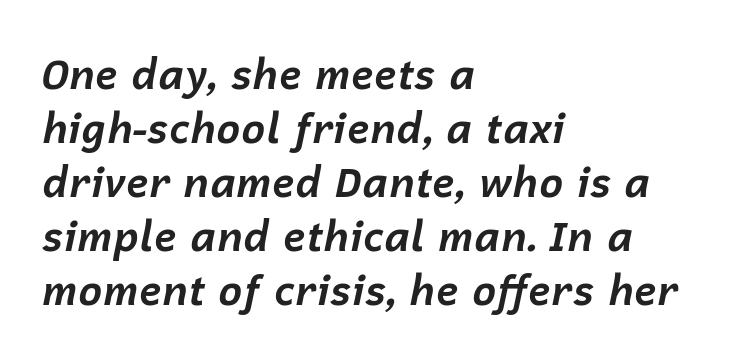
The image shows 41 px bold type, italic (leaning right); set left-aligned, normal line spacing (1.32x), normal letter spacing, not underlined; low stroke contrast and a medium x-height.
